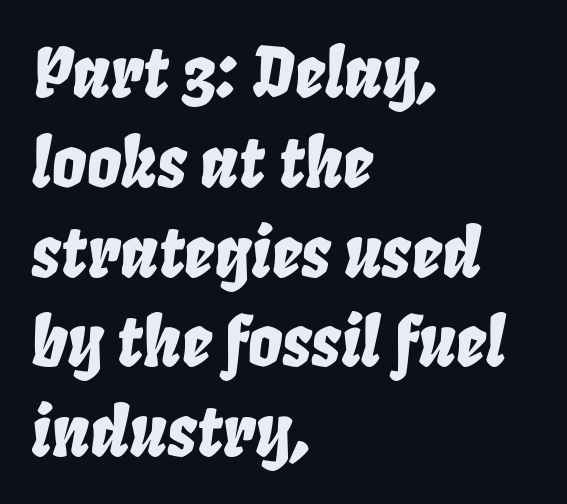
Q: Is the text italic (slanted)? A: Yes, it leans right by about 8 degrees.
Q: Is the text underlined? A: No.
Q: How is the paragraph aligned? A: Left-aligned.
Q: Is the spacing between letters normal or unusually wide? A: Normal.
Q: Is the spacing between lines tight, normal or loose? A: Normal.
Q: Width (condensed, normal, or wide)? A: Condensed.
Q: Stroke contrast? A: Low.
Q: x-height? A: Large.
Q: Monospaced? A: No.
